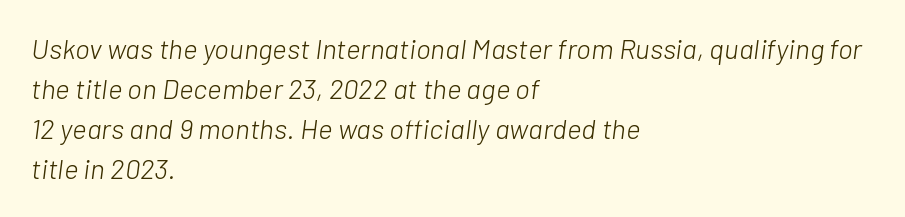
{"italic": "yes", "lean": "right", "slant_degrees": 7, "bold": "no", "weight": "light", "width": "normal", "stroke_contrast": "low", "x_height": "medium", "monospaced": "no", "underline": "no", "align": "left", "line_spacing": "normal", "line_spacing_ratio": 1.43, "letter_spacing": "normal", "letter_spacing_em": 0.0, "glyph_px": 28}
